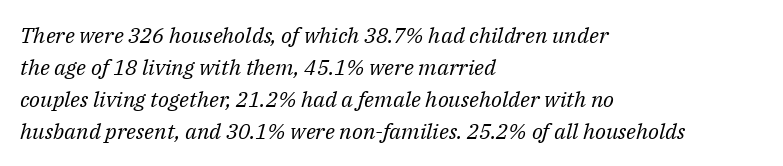
Q: Is the text bold? A: No.
Q: Is the text italic (slanted)? A: Yes, it leans right by about 14 degrees.
Q: Is the text underlined? A: No.
Q: How is the paragraph aligned? A: Left-aligned.
Q: Is the spacing between letters normal or unusually wide? A: Normal.
Q: Is the spacing between lines tight, normal or loose? A: Normal.
